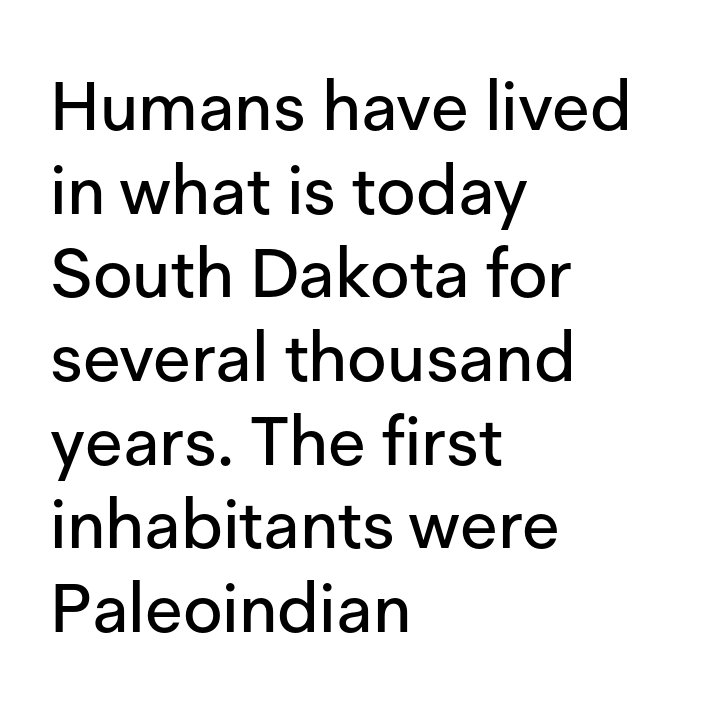
Q: Is the text italic (slanted)? A: No, it is upright.
Q: Is the typeface a serif or a sans-serif typeface? A: Sans-serif.
Q: Is the text underlined? A: No.
Q: How is the paragraph aligned? A: Left-aligned.
Q: Is the spacing between letters normal or unusually wide? A: Normal.
Q: Width (condensed, normal, or wide)? A: Normal.
Q: Stroke contrast? A: Low.
Q: x-height? A: Medium.
Q: Monospaced? A: No.
